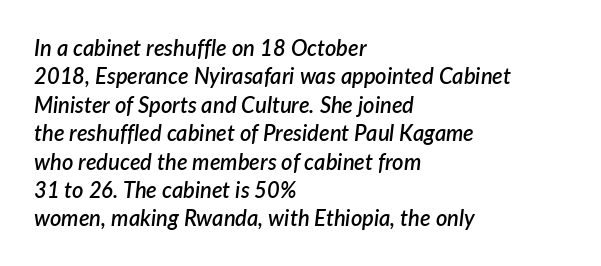
Q: Is the text bold? A: Semi-bold.
Q: Is the text italic (slanted)? A: Yes, it leans right by about 7 degrees.
Q: Is the text underlined? A: No.
Q: How is the paragraph aligned? A: Left-aligned.
Q: Is the spacing between letters normal or unusually wide? A: Normal.
Q: Is the spacing between lines tight, normal or loose? A: Normal.
